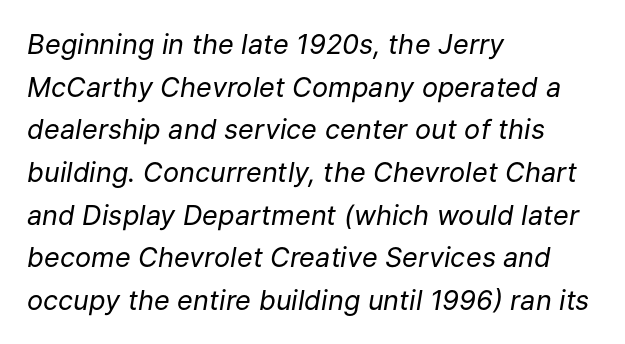
Q: Is the text bold? A: No.
Q: Is the text italic (slanted)? A: Yes, it leans right by about 9 degrees.
Q: Is the text underlined? A: No.
Q: How is the paragraph aligned? A: Left-aligned.
Q: Is the spacing between letters normal or unusually wide? A: Normal.
Q: Is the spacing between lines tight, normal or loose? A: Normal.
